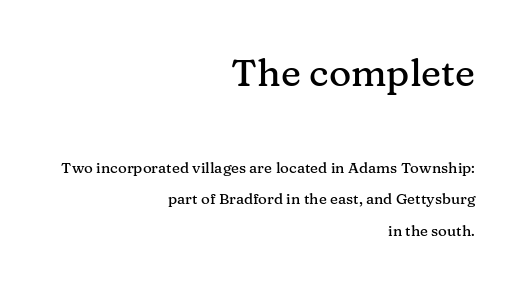
Caption: upper text group enlarged, lower text group reduced. Leading is clearly above the norm, producing a sparse column. The letters advance in unequal steps, a hallmark of proportional type. Notice how the stems are strictly vertical — no italics here.
